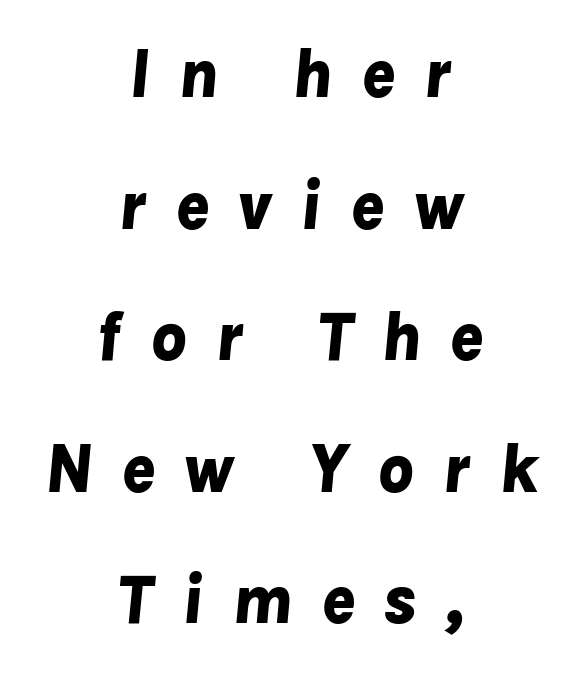
Q: Is the text bold? A: Yes.
Q: Is the text italic (slanted)? A: Yes, it leans right by about 8 degrees.
Q: Is the text underlined? A: No.
Q: How is the paragraph aligned? A: Centered.
Q: Is the spacing between letters normal or unusually wide? A: Unusually wide.
Q: Width (condensed, normal, or wide)? A: Normal.
Q: Stroke contrast? A: Low.
Q: x-height? A: Medium.
Q: Monospaced? A: No.
